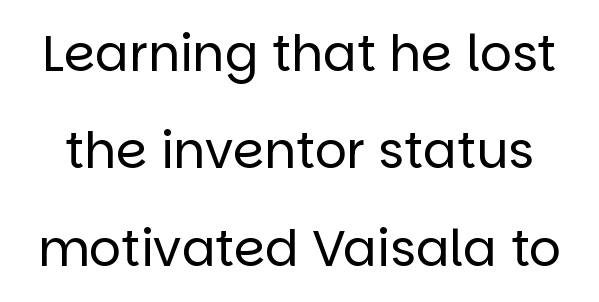
Q: Is the text bold? A: No.
Q: Is the text italic (slanted)? A: No, it is upright.
Q: Is the typeface a serif or a sans-serif typeface? A: Sans-serif.
Q: Is the text underlined? A: No.
Q: Is the spacing between letters normal or unusually wide? A: Normal.
Q: Is the spacing between lines tight, normal or loose? A: Loose.
Q: Width (condensed, normal, or wide)? A: Normal.
Q: Stroke contrast? A: Low.
Q: x-height? A: Large.
Q: Monospaced? A: No.
